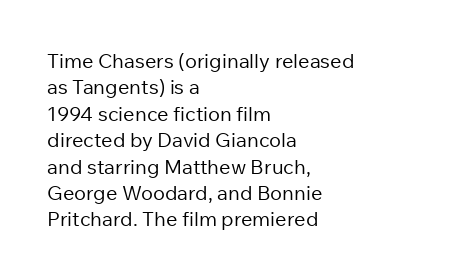
{"italic": "no", "bold": "no", "underline": "no", "align": "left", "line_spacing": "normal", "line_spacing_ratio": 1.32, "letter_spacing": "normal", "letter_spacing_em": 0.0, "glyph_px": 20}
